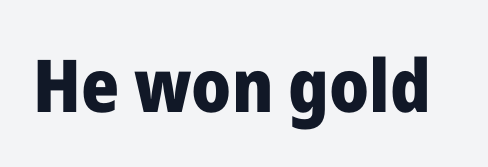
Tracking value appears to be zero — textbook default spacing. Unmarked baselines from the first word to the last. The lettering holds an erect, upright posture throughout. Heavy, bold letterforms. A typesetter would call this proportional, since set widths differ per character. What kind of face is this? One without serifs — a sans.
